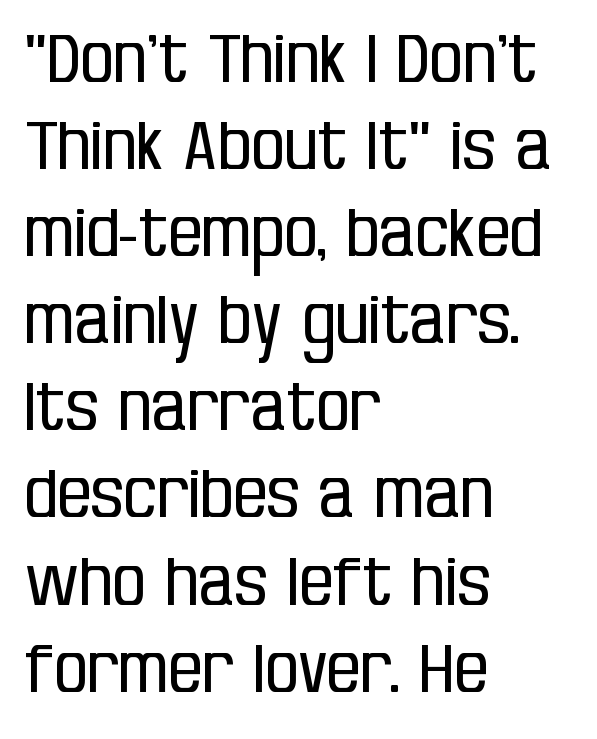
These lines are rendered in a variable-pitch font. This reads as an unemphasized weight, regular at the heaviest. Quick note: not italic, upright. In terms of leading, this rendering sits right in the middle. Font category for this specimen: sans-serif. Reading down the block, your eye returns to a fixed left position each line.
